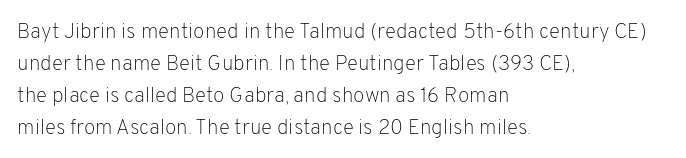
Is the block centered? No — it sits flush against the left margin. Honestly, the row spacing looks completely unremarkable. Check under the words: just untouched page. Ascenders rise straight up at ninety degrees. Nobody touched the tracking dial on this one.
